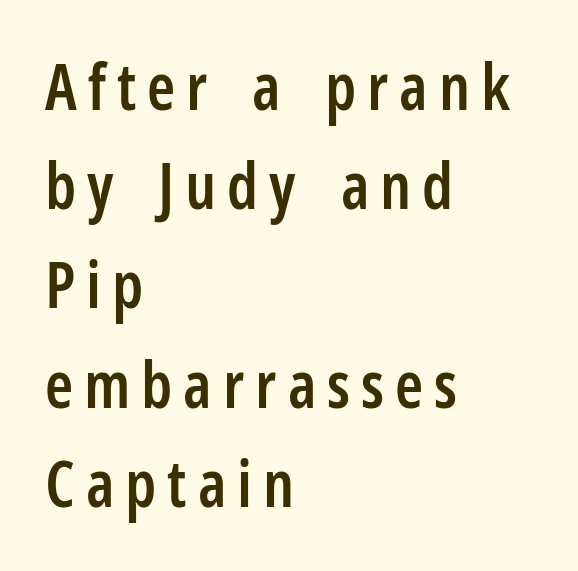
Q: Is the text bold? A: Semi-bold.
Q: Is the text italic (slanted)? A: No, it is upright.
Q: Is the typeface a serif or a sans-serif typeface? A: Sans-serif.
Q: Is the text underlined? A: No.
Q: How is the paragraph aligned? A: Left-aligned.
Q: Is the spacing between lines tight, normal or loose? A: Normal.
Q: Width (condensed, normal, or wide)? A: Condensed.
Q: Stroke contrast? A: Low.
Q: x-height? A: Medium.
Q: Monospaced? A: No.
